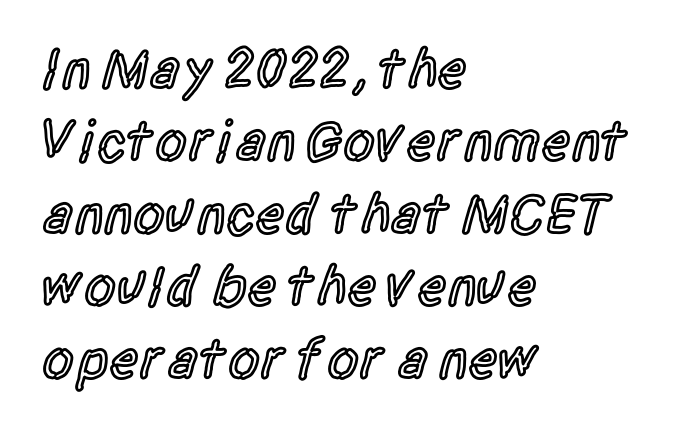
{"serif": "no", "bold": "semi", "weight": "semibold", "width": "condensed", "x_height": "large", "monospaced": "no", "underline": "no", "align": "left", "line_spacing": "normal", "line_spacing_ratio": 1.27, "letter_spacing": "normal", "letter_spacing_em": 0.0, "glyph_px": 57}
